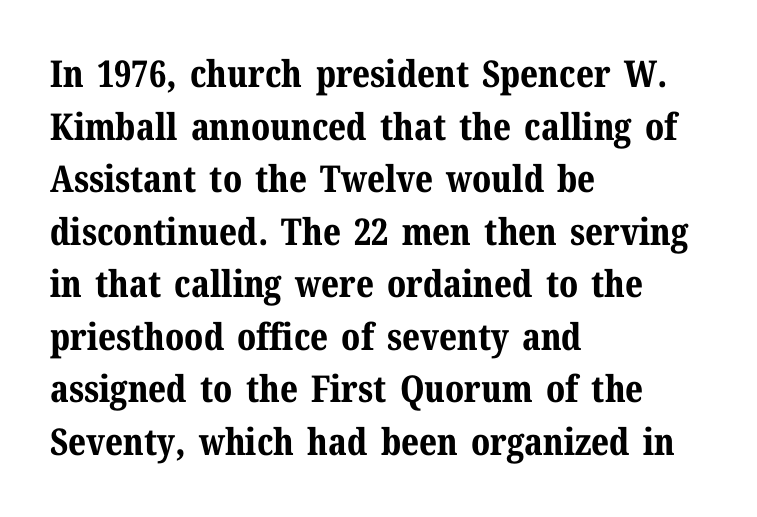
The image shows 37 px bold serif type, upright; set left-aligned, normal line spacing (1.42x), normal letter spacing, not underlined; medium stroke contrast and a medium x-height.
